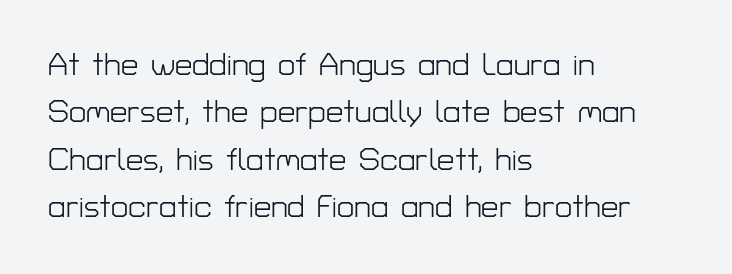
The image shows 31 px light sans-serif type, upright; set left-aligned, normal line spacing (1.53x), normal letter spacing, not underlined; low stroke contrast and a medium x-height.
